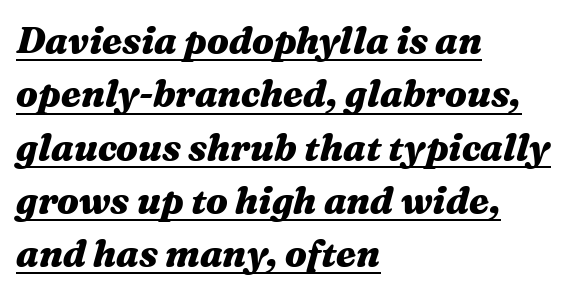
The rendering uses a moderate line-height, typical for paragraphs. These lines carry a lot of weight — the face is fully bold. Left-aligned paragraph, ragged on the right. Decoration check: the copy is underlined. Slant detected: the letters are inclined. Each letter keeps its own natural width here, so spacing adapts to shape.
